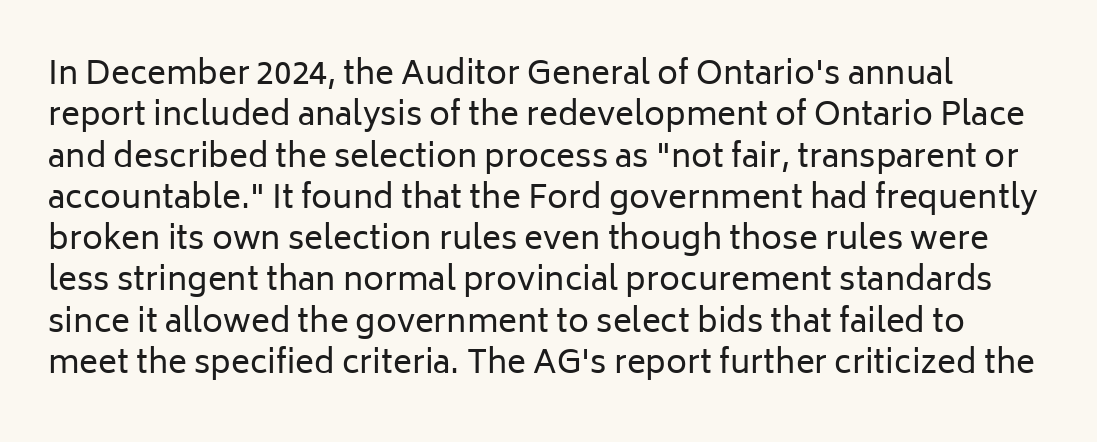
{"serif": "no", "italic": "no", "bold": "no", "weight": "regular", "width": "normal", "stroke_contrast": "low", "x_height": "medium", "monospaced": "no", "underline": "no", "line_spacing": "normal", "line_spacing_ratio": 1.29, "letter_spacing": "normal", "letter_spacing_em": 0.0, "glyph_px": 32}
